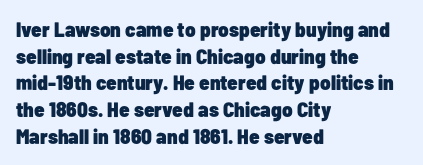
{"italic": "no", "bold": "yes", "underline": "no", "align": "left", "line_spacing": "normal", "line_spacing_ratio": 1.27, "letter_spacing": "normal", "letter_spacing_em": 0.0, "glyph_px": 21}
